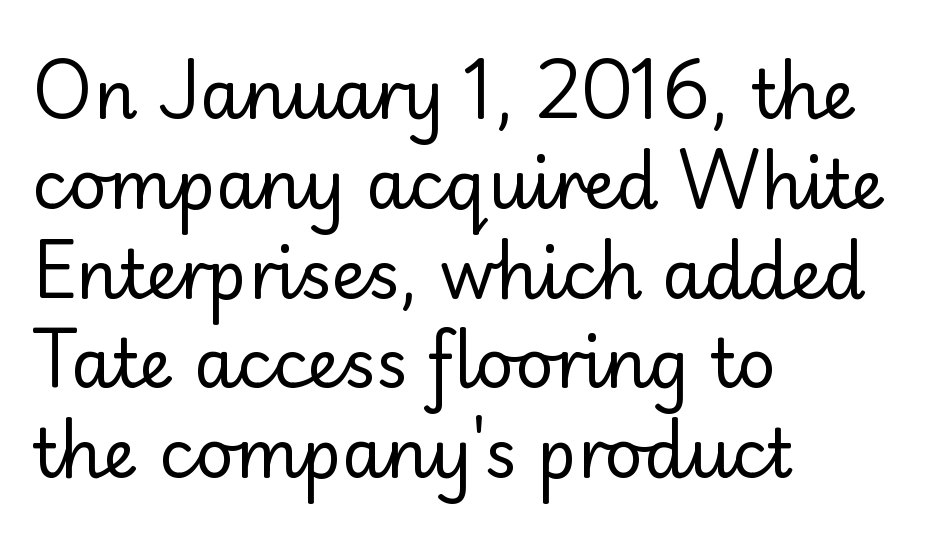
Q: Is the text bold? A: No.
Q: Is the text italic (slanted)? A: No, it is upright.
Q: Is the typeface a serif or a sans-serif typeface? A: Sans-serif.
Q: Is the text underlined? A: No.
Q: How is the paragraph aligned? A: Left-aligned.
Q: Is the spacing between letters normal or unusually wide? A: Normal.
Q: Is the spacing between lines tight, normal or loose? A: Normal.
Q: Width (condensed, normal, or wide)? A: Normal.
Q: Stroke contrast? A: Low.
Q: x-height? A: Small.
Q: Monospaced? A: No.
